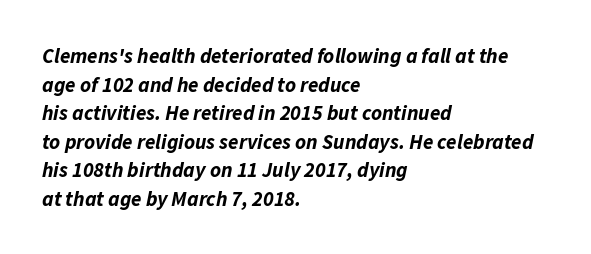
Q: Is the text bold? A: Yes.
Q: Is the text italic (slanted)? A: Yes, it leans right by about 11 degrees.
Q: Is the text underlined? A: No.
Q: How is the paragraph aligned? A: Left-aligned.
Q: Is the spacing between letters normal or unusually wide? A: Normal.
Q: Is the spacing between lines tight, normal or loose? A: Normal.
